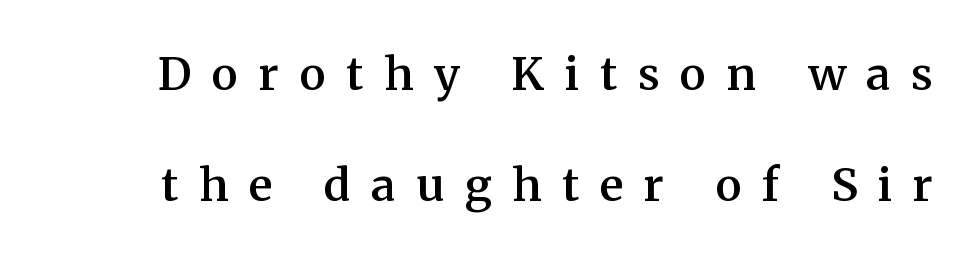
{"serif": "yes", "italic": "no", "bold": "semi", "weight": "semibold", "width": "normal", "stroke_contrast": "medium", "x_height": "medium", "monospaced": "no", "underline": "no", "line_spacing": "loose", "line_spacing_ratio": 2.46, "letter_spacing": "wide", "letter_spacing_em": 0.46, "glyph_px": 45}
